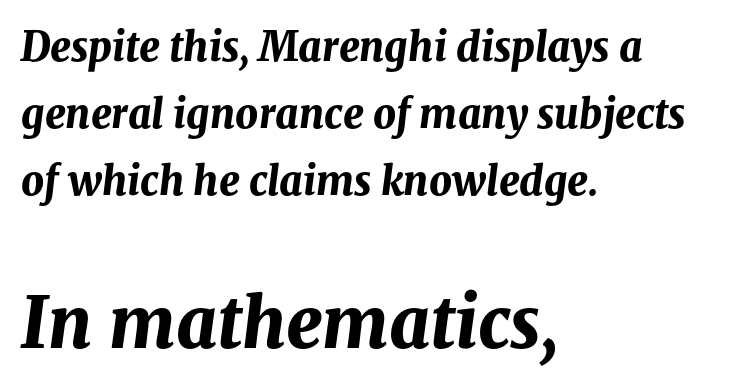
Inter-character spacing is left at the font's built-in metrics. Two sizes are in play, and the larger belongs to the second block. Plain, unruled lines of type. Notice how the stems are inclined rather than vertical — that's the hallmark of italics.
